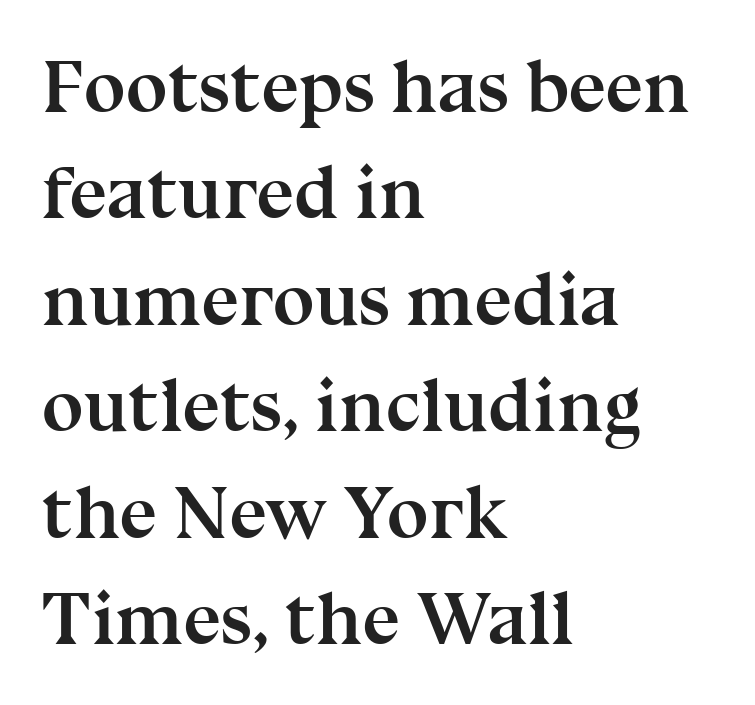
The image shows 75 px semibold serif type, upright; set left-aligned, normal line spacing (1.42x), normal letter spacing, not underlined; medium stroke contrast and a medium x-height.
